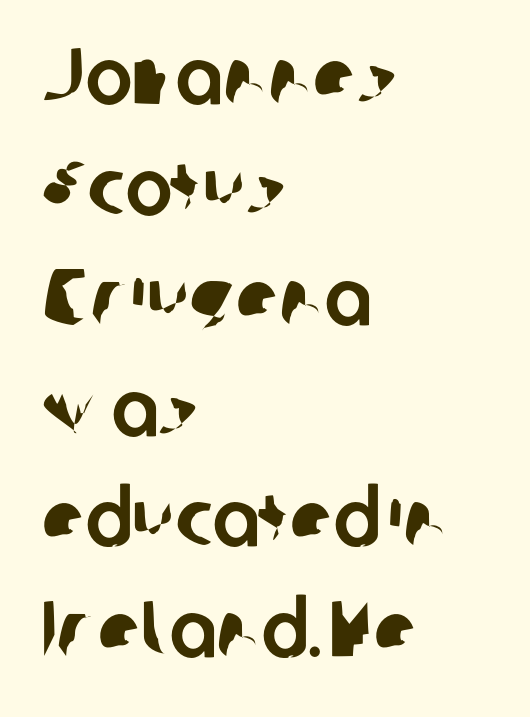
The image shows 79 px sans-serif type; set left-aligned, normal line spacing (1.4x), normal letter spacing, not underlined; low stroke contrast and a medium x-height.
